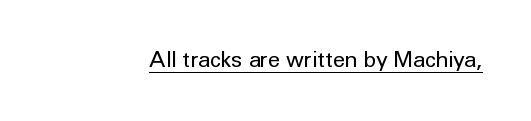
The image shows 22 px text type, upright; set normal letter spacing, underlined.
